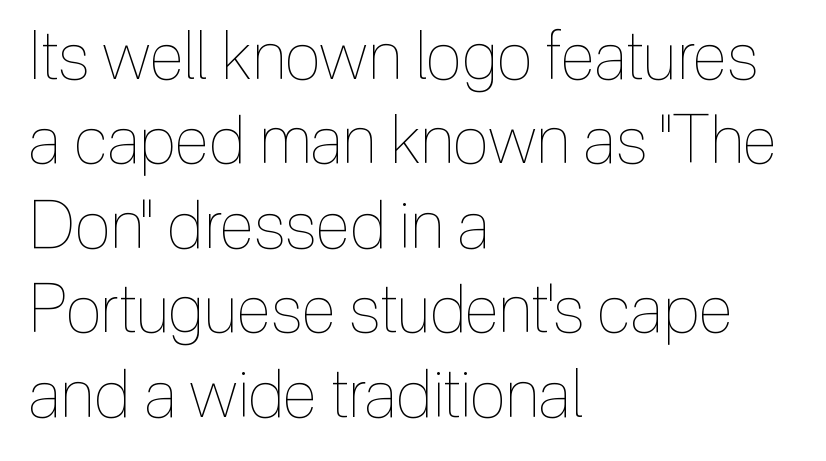
The image shows 66 px thin, condensed type, upright; set left-aligned, normal line spacing (1.28x), normal letter spacing, not underlined; a medium x-height.
